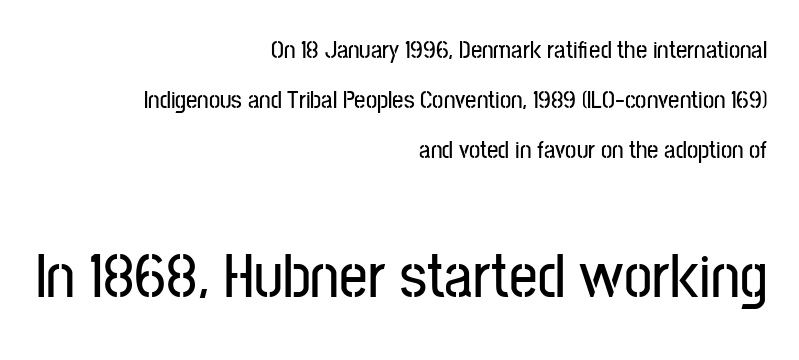
I'd call this a sans setting — the letters go barefoot. Teacher's note: observe the even right margin — that is flush-right alignment. The composition opens small and finishes big. A bare baseline throughout the passage. Quick note: interline space is abundant.
